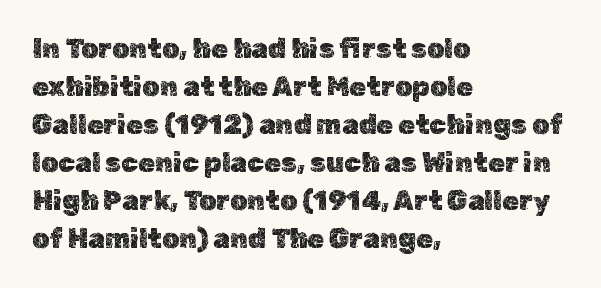
The image shows 27 px text type, upright; set left-aligned, normal line spacing (1.41x), normal letter spacing, not underlined.
